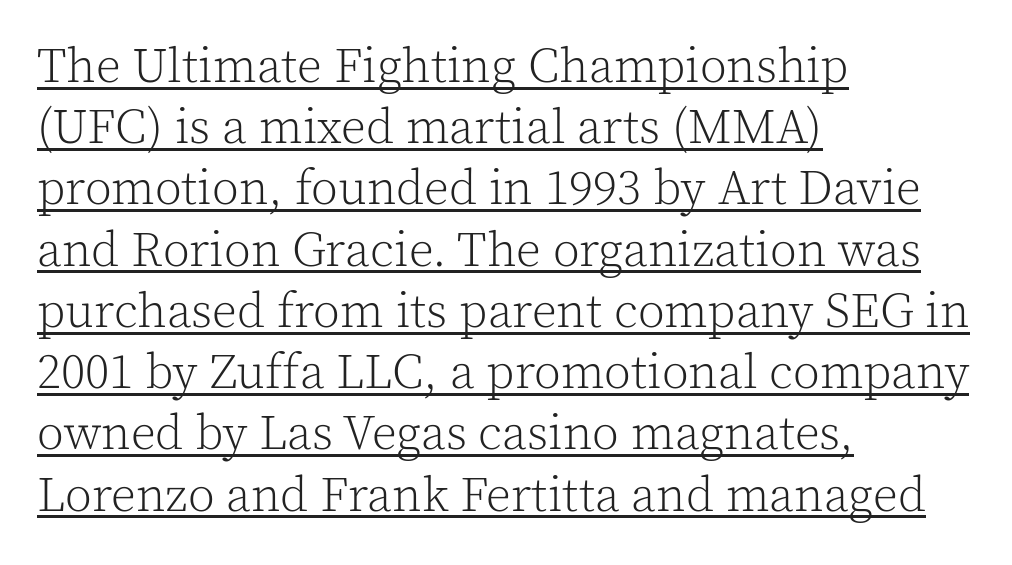
The image shows 49 px light serif type, upright; set left-aligned, normal line spacing (1.25x), normal letter spacing, underlined; a medium x-height.
